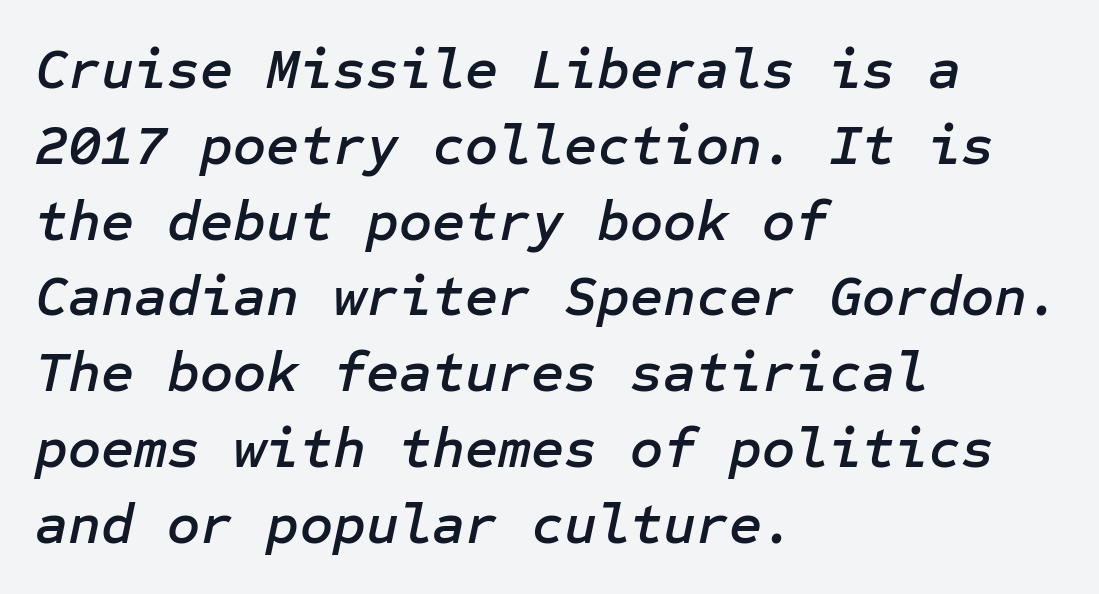
{"italic": "yes", "lean": "right", "slant_degrees": 12, "width": "normal", "stroke_contrast": "low", "x_height": "medium", "underline": "no", "align": "left", "line_spacing": "normal", "line_spacing_ratio": 1.33, "letter_spacing": "normal", "letter_spacing_em": 0.0, "glyph_px": 57}
